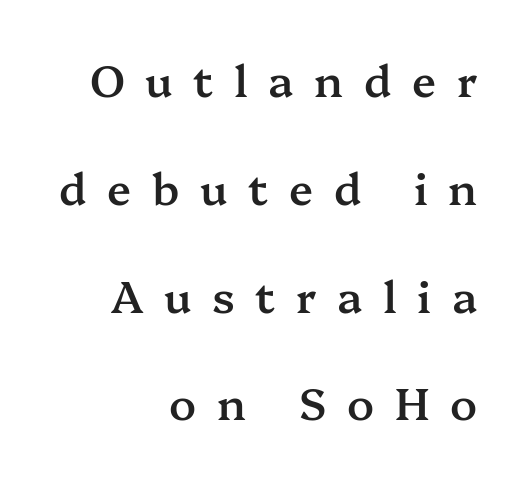
The image shows 44 px semibold serif type, upright; set right-aligned, loose line spacing (2.45x), unusually wide letter spacing (+0.47 em), not underlined; medium stroke contrast and a medium x-height.
